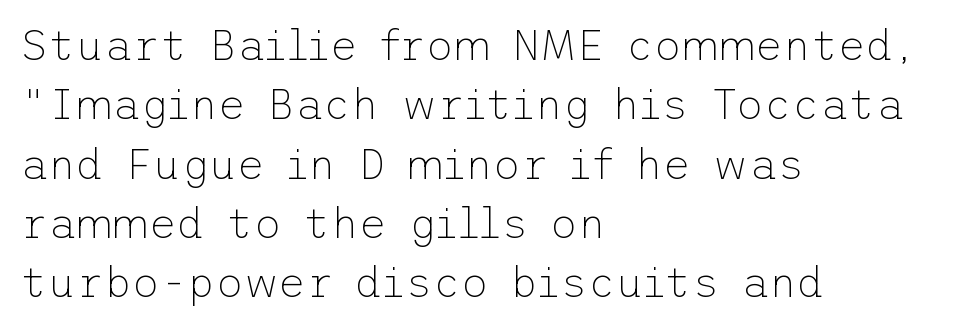
The face used here is a sans, in the tradition of grotesques and geometrics. Weight: in the light-to-regular range. In CSS terms this would be text-align: left. The letters stand upright; this is a roman face.
